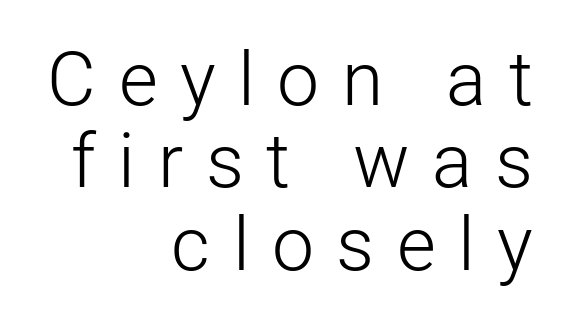
The image shows 75 px light sans-serif type, upright; set right-aligned, tight line spacing (1.1x), unusually wide letter spacing (+0.3 em), not underlined; low stroke contrast and a medium x-height.
